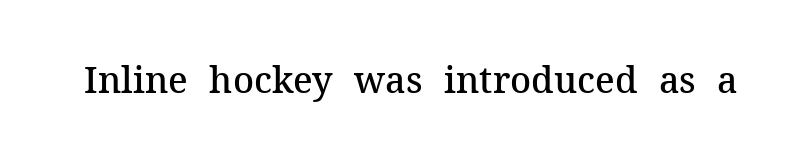
{"serif": "yes", "italic": "no", "bold": "semi", "weight": "semibold", "width": "normal", "stroke_contrast": "medium", "x_height": "medium", "monospaced": "no", "underline": "no", "letter_spacing": "normal", "letter_spacing_em": 0.0, "glyph_px": 36}
